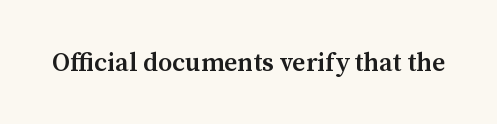
Ascenders rise straight up at ninety degrees. The typesetting leans somewhat heavy: a semibold. Observe the ordinary spacing: letters are neighbours, not strangers. Only glyphs here, with clear space below each row.
